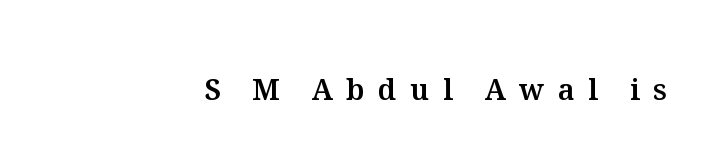
Q: Is the text italic (slanted)? A: No, it is upright.
Q: Is the text underlined? A: No.
Q: How is the paragraph aligned? A: Right-aligned.
Q: Is the spacing between letters normal or unusually wide? A: Unusually wide.
Q: Width (condensed, normal, or wide)? A: Normal.
Q: Stroke contrast? A: Medium.
Q: x-height? A: Medium.
Q: Monospaced? A: No.
